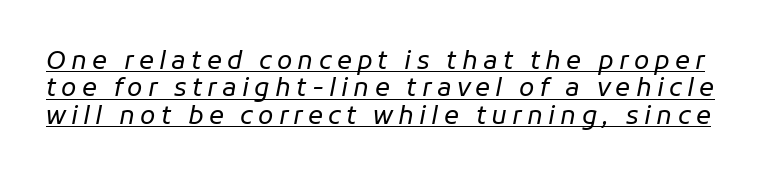
The image shows 25 px text type, italic (leaning right); set tight line spacing (1.1x), unusually wide letter spacing (+0.21 em), underlined.
